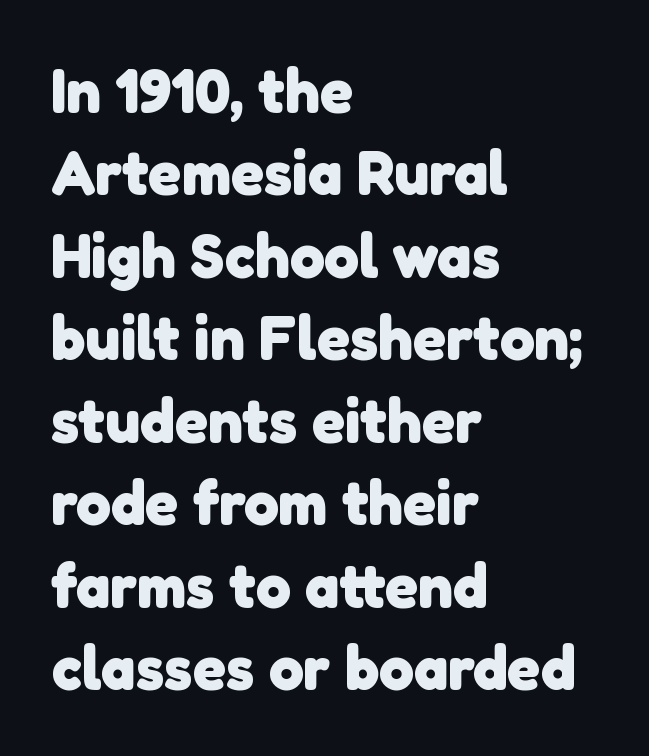
The image shows 62 px heavy sans-serif type; set left-aligned, normal line spacing (1.33x), normal letter spacing, not underlined; low stroke contrast and a medium x-height.
